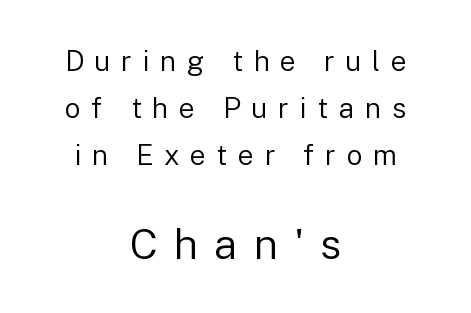
Q: Is the text bold? A: No.
Q: Is the text italic (slanted)? A: No, it is upright.
Q: Is the typeface a serif or a sans-serif typeface? A: Sans-serif.
Q: Is the text underlined? A: No.
Q: How is the paragraph aligned? A: Centered.
Q: Is the spacing between letters normal or unusually wide? A: Unusually wide.
Q: Is the spacing between lines tight, normal or loose? A: Normal.
Q: Which block of text is set in a larger size, the first (top) or the second (bottom)? A: The second (bottom) one.
Q: Width (condensed, normal, or wide)? A: Normal.
Q: Stroke contrast? A: Low.
Q: x-height? A: Medium.
Q: Monospaced? A: No.
